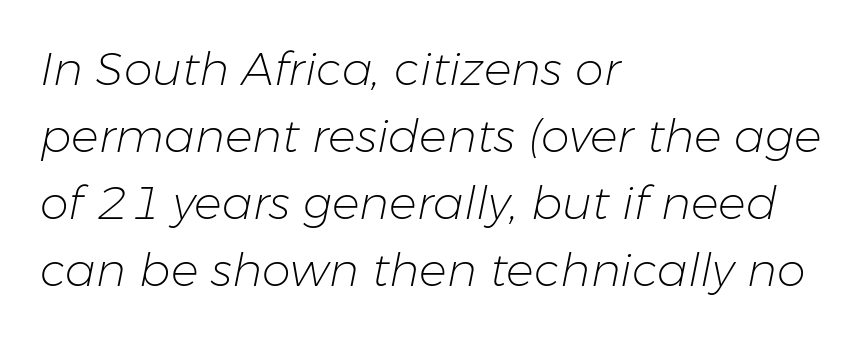
On a weight scale, this lands at 450 or below. There is no visible air inserted between adjacent glyphs. Slant detected: the letters are inclined. You could not count columns in this text — the font is proportionally spaced. Underline: absent.
